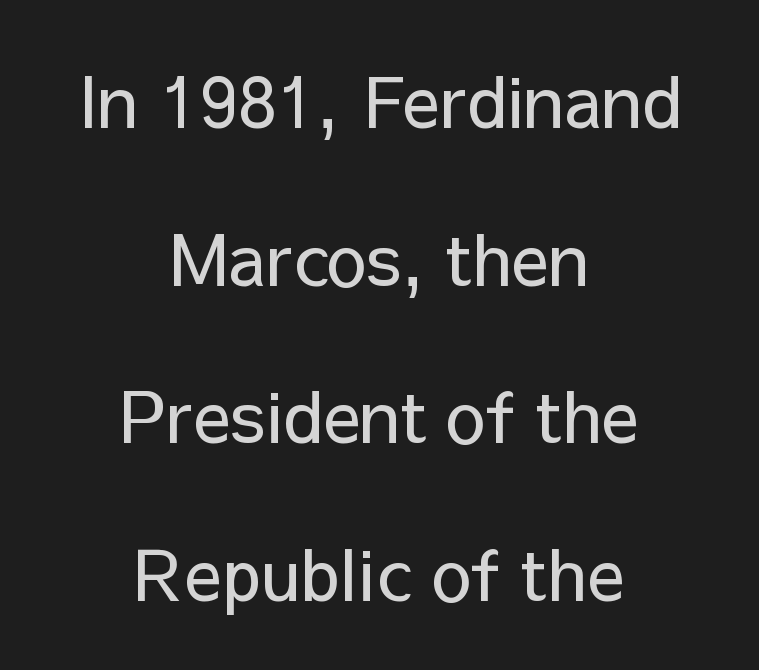
Here the designer chose a conventional face with non-uniform glyph widths. Where is the straight margin? There isn't one; the lines are centered. Look at the tracking — it's just the regular setting, nothing added. Each stroke keeps to a modest, everyday thickness or less.
